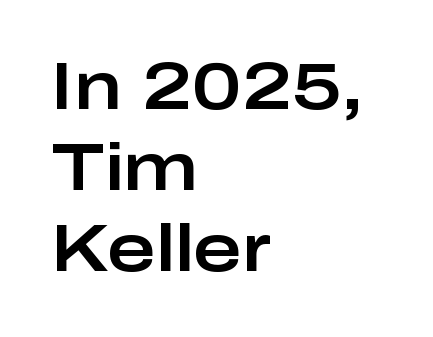
The specimen omits any rule beneath the text block's lines. Varying glyph widths throughout — classic text-font behaviour. Letter spacing: default. All the whitespace from short lines collects on the right. The lettering stays uniformly vertical, giving the passage a roman look.
